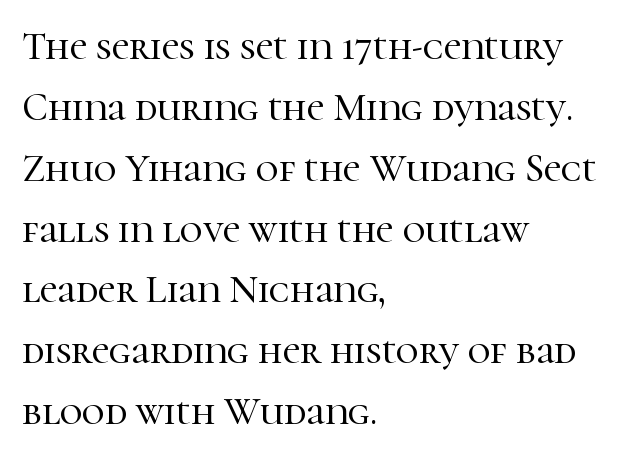
The image shows 39 px serif type, upright; set left-aligned, normal line spacing (1.56x), normal letter spacing, not underlined; high stroke contrast and a medium x-height.
